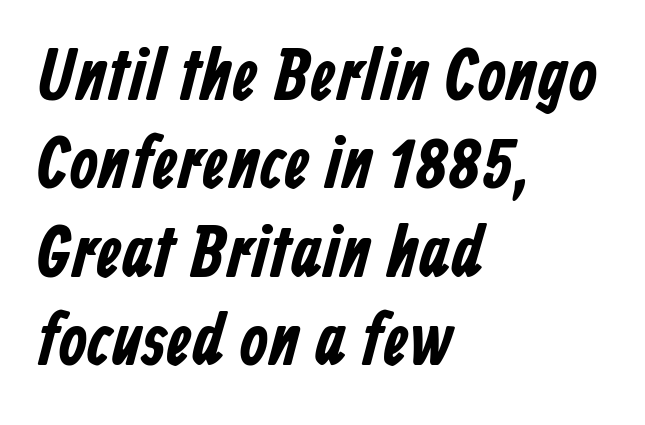
This sample has the flowing, uneven cadence of proportional lettering. The face used here is rendered with its standard letterfit. The setting favours the left margin, as ordinary paragraphs usually do. The rendering shows plain stroke endings on the letterforms — a sans-serif design. The words here are not underlined.
